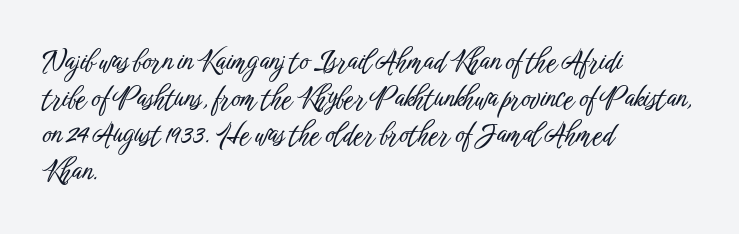
Rows of type keep a routine distance in the vertical direction. Character widths vary here, with narrow letters taking less room than wide ones. There is no visible air inserted between adjacent glyphs. Casual observation: everything's shoved over to the left. The type family on display is of the sans-serif kind.
